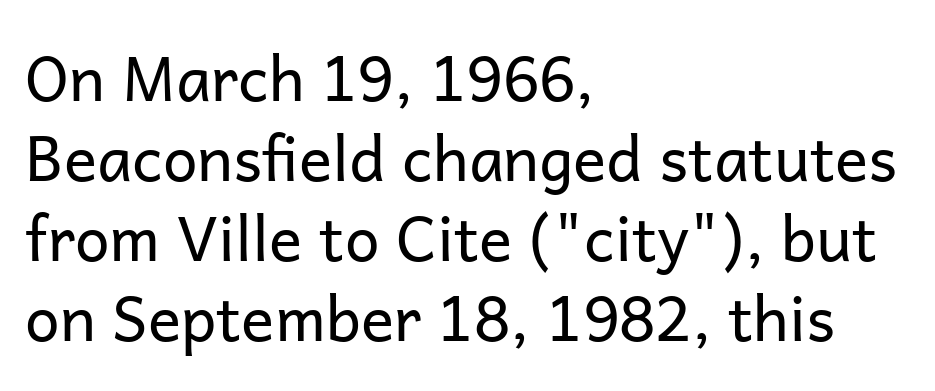
Q: Is the text bold? A: No.
Q: Is the text italic (slanted)? A: No, it is upright.
Q: Is the typeface a serif or a sans-serif typeface? A: Sans-serif.
Q: Is the text underlined? A: No.
Q: How is the paragraph aligned? A: Left-aligned.
Q: Is the spacing between letters normal or unusually wide? A: Normal.
Q: Is the spacing between lines tight, normal or loose? A: Normal.
Q: Width (condensed, normal, or wide)? A: Normal.
Q: Stroke contrast? A: Low.
Q: x-height? A: Medium.
Q: Monospaced? A: No.
